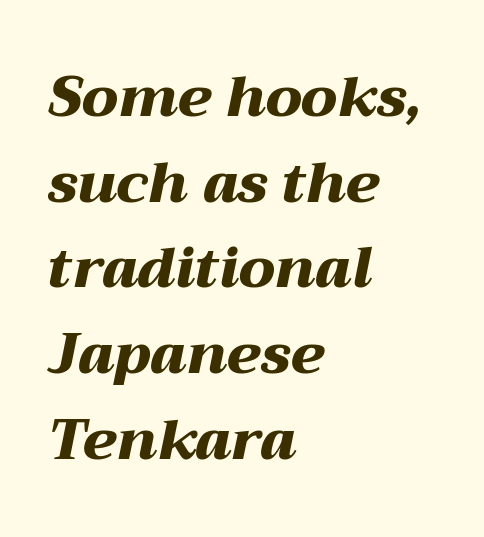
{"italic": "yes", "lean": "right", "slant_degrees": 12, "bold": "yes", "weight": "heavy", "width": "wide", "stroke_contrast": "medium", "x_height": "medium", "monospaced": "no", "underline": "no", "align": "left", "line_spacing": "normal", "line_spacing_ratio": 1.53, "letter_spacing": "normal", "letter_spacing_em": 0.0, "glyph_px": 56}
